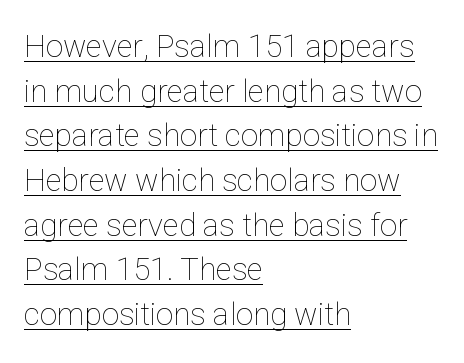
Look at the tracking — it's just the regular setting, nothing added. Spacing verdict: proportional, widths tailored to each character. Every character sits straight up, as roman type does. No heavy texture on the line: the type isn't bold.
